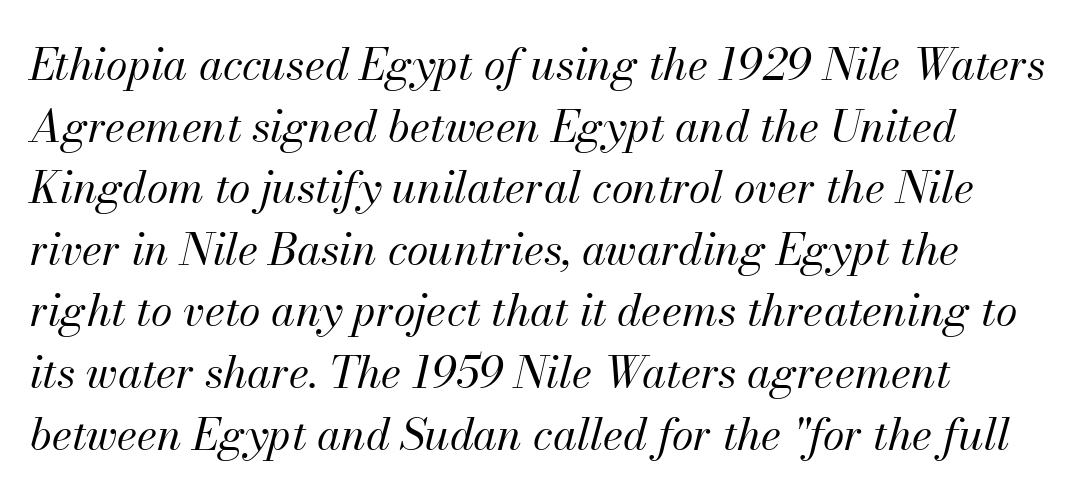
{"italic": "yes", "lean": "right", "slant_degrees": 13, "bold": "no", "weight": "regular", "width": "normal", "stroke_contrast": "medium", "x_height": "small", "monospaced": "no", "underline": "no", "align": "left", "line_spacing": "normal", "line_spacing_ratio": 1.4, "letter_spacing": "normal", "letter_spacing_em": 0.0, "glyph_px": 44}
